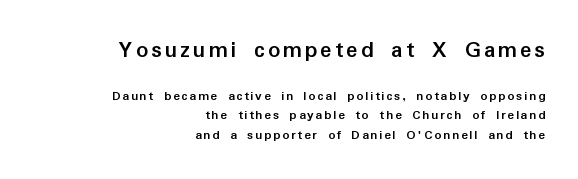
{"italic": "no", "bold": "yes", "underline": "no", "align": "right", "line_spacing": "normal", "line_spacing_ratio": 1.4, "larger_block": "first", "size_ratio": 1.71, "glyph_px": 24}
